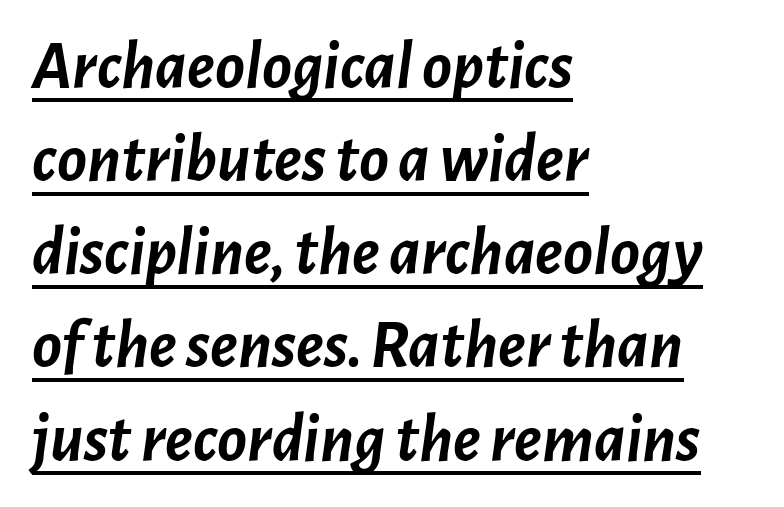
The image shows 69 px semibold type, italic (leaning right); set left-aligned, normal line spacing (1.35x), normal letter spacing, underlined; low stroke contrast and a medium x-height.
